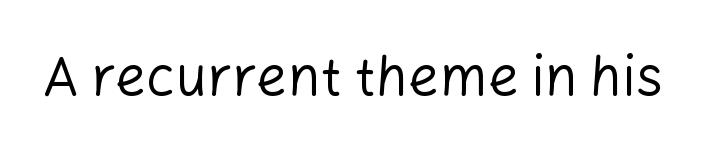
{"serif": "no", "italic": "no", "bold": "no", "weight": "regular", "width": "normal", "stroke_contrast": "low", "x_height": "medium", "monospaced": "no", "underline": "no", "letter_spacing": "normal", "letter_spacing_em": 0.0, "glyph_px": 55}
